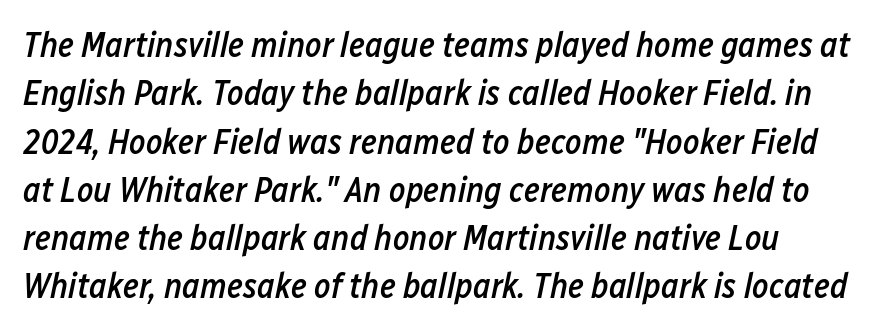
There is no visible air inserted between adjacent glyphs. Slant detected: the letters are inclined. Is this a fixed-width face? No — the glyphs have proportional, varying widths. Honestly, there is no underline to notice here at all. This is the in-between weight designers call semibold or demi. Leading: standard.
